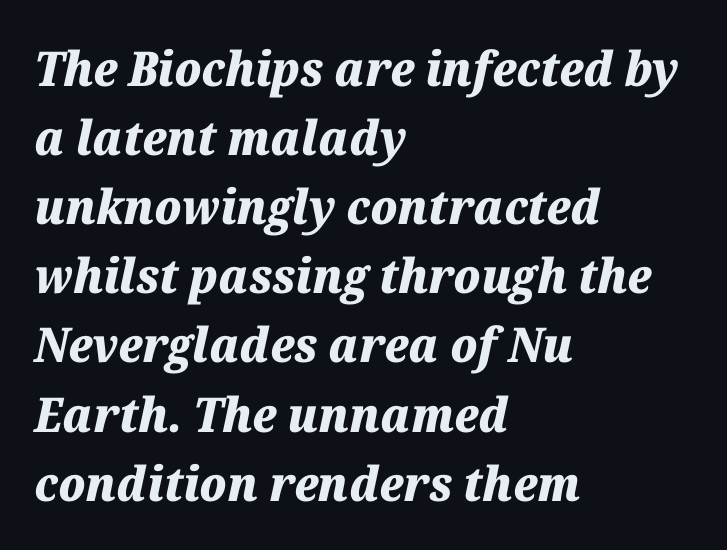
The image shows 48 px heavy type, italic (leaning right); set left-aligned, normal line spacing (1.44x), normal letter spacing, not underlined; medium stroke contrast and a medium x-height.
